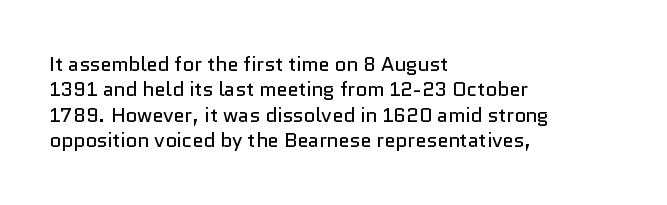
The image shows 20 px text type, upright; set left-aligned, normal line spacing (1.27x), normal letter spacing, not underlined.
